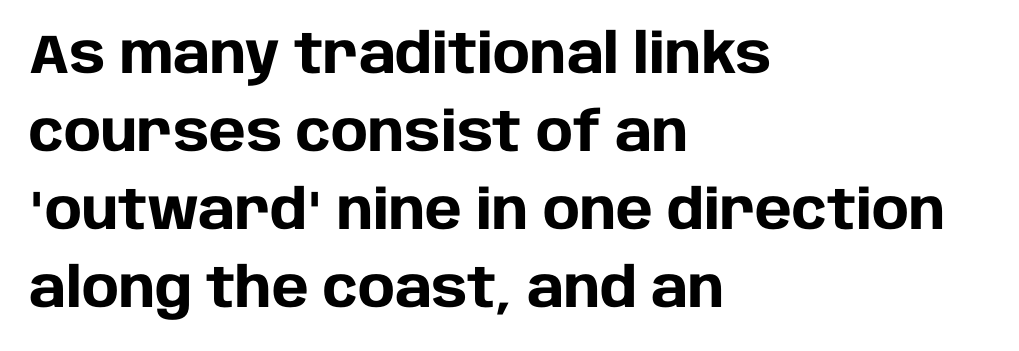
The rendering shows plain stroke endings on the letterforms — a sans-serif design. What's the leading like? Ordinary, nothing unusual. Tracking here is standard; glyphs follow each other at the usual distance. A typesetter would call this proportional, since set widths differ per character. Plenty of ink on the page — the face is bold. Casual observation: everything's shoved over to the left.
